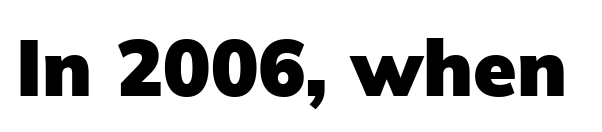
Q: Is the text bold? A: Yes.
Q: Is the text italic (slanted)? A: No, it is upright.
Q: Is the typeface a serif or a sans-serif typeface? A: Sans-serif.
Q: Is the text underlined? A: No.
Q: Is the spacing between letters normal or unusually wide? A: Normal.
Q: Width (condensed, normal, or wide)? A: Normal.
Q: Stroke contrast? A: Low.
Q: x-height? A: Medium.
Q: Monospaced? A: No.
